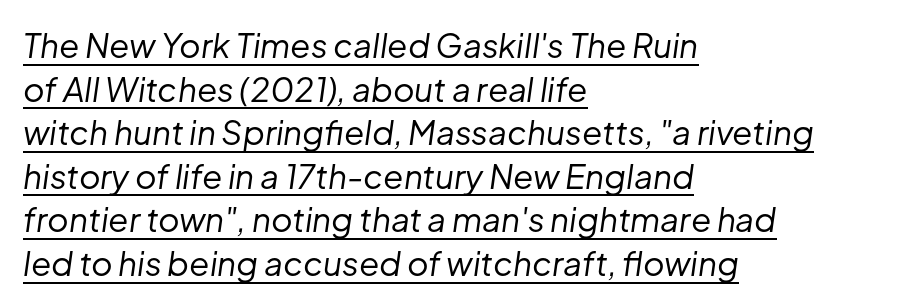
{"italic": "yes", "lean": "right", "slant_degrees": 8, "bold": "no", "weight": "regular", "width": "normal", "stroke_contrast": "low", "x_height": "medium", "monospaced": "no", "underline": "yes", "align": "left", "line_spacing": "normal", "line_spacing_ratio": 1.32, "letter_spacing": "normal", "letter_spacing_em": 0.0, "glyph_px": 33}
